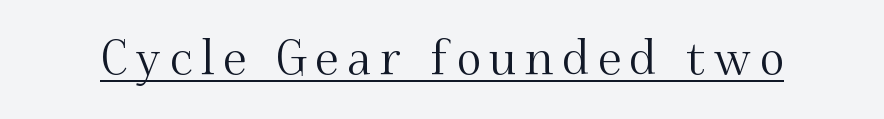
The image shows 47 px serif type, upright; set underlined; medium stroke contrast and a small x-height.
